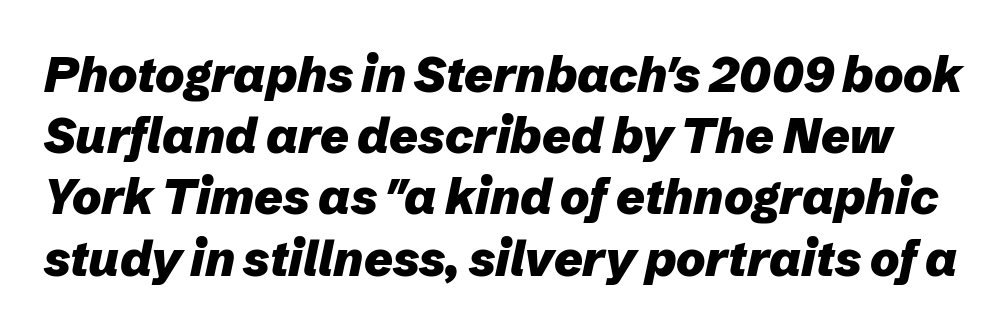
Plain, unruled lines of type. In terms of posture, this sample is oblique. Inter-character spacing is left at the font's built-in metrics. How would I describe the line gaps? Plain and ordinary.
